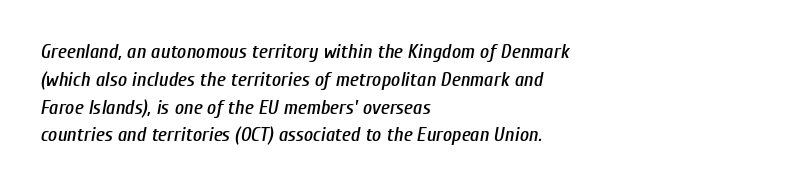
{"italic": "yes", "lean": "right", "slant_degrees": 10, "underline": "no", "align": "left", "line_spacing": "normal", "line_spacing_ratio": 1.39, "letter_spacing": "normal", "letter_spacing_em": 0.0, "glyph_px": 20}
